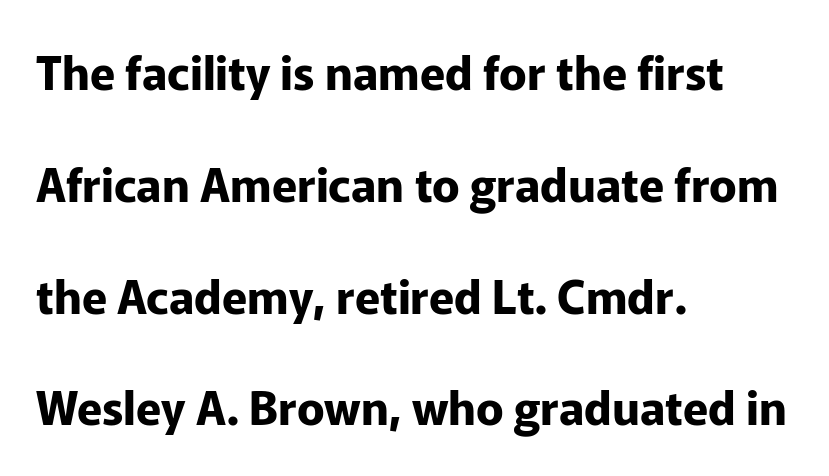
Q: Is the text bold? A: Yes.
Q: Is the text italic (slanted)? A: No, it is upright.
Q: Is the typeface a serif or a sans-serif typeface? A: Sans-serif.
Q: Is the text underlined? A: No.
Q: How is the paragraph aligned? A: Left-aligned.
Q: Is the spacing between letters normal or unusually wide? A: Normal.
Q: Is the spacing between lines tight, normal or loose? A: Loose.
Q: Width (condensed, normal, or wide)? A: Normal.
Q: Stroke contrast? A: Low.
Q: x-height? A: Medium.
Q: Monospaced? A: No.
